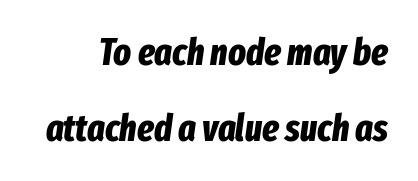
The image shows 37 px bold, condensed type, italic (leaning right); set loose line spacing (2.05x), normal letter spacing, not underlined; low stroke contrast and a medium x-height.
